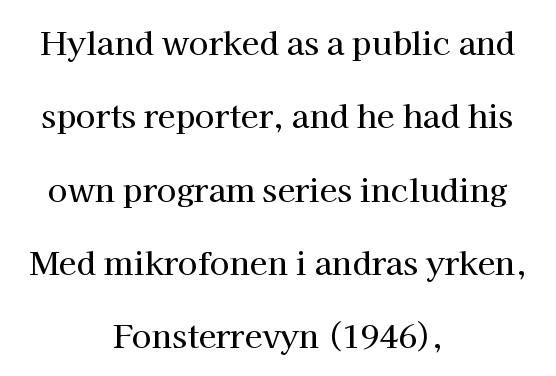
{"serif": "yes", "italic": "no", "width": "normal", "stroke_contrast": "high", "x_height": "medium", "monospaced": "no", "underline": "no", "align": "center", "line_spacing": "loose", "line_spacing_ratio": 2.29, "letter_spacing": "normal", "letter_spacing_em": 0.0, "glyph_px": 32}
